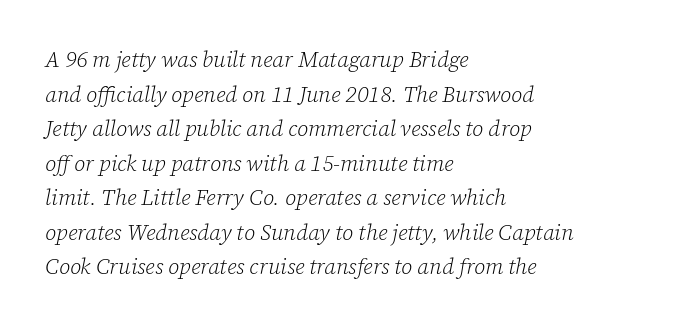
Q: Is the text bold? A: No.
Q: Is the text italic (slanted)? A: Yes, it leans right by about 12 degrees.
Q: Is the text underlined? A: No.
Q: How is the paragraph aligned? A: Left-aligned.
Q: Is the spacing between letters normal or unusually wide? A: Normal.
Q: Is the spacing between lines tight, normal or loose? A: Normal.
